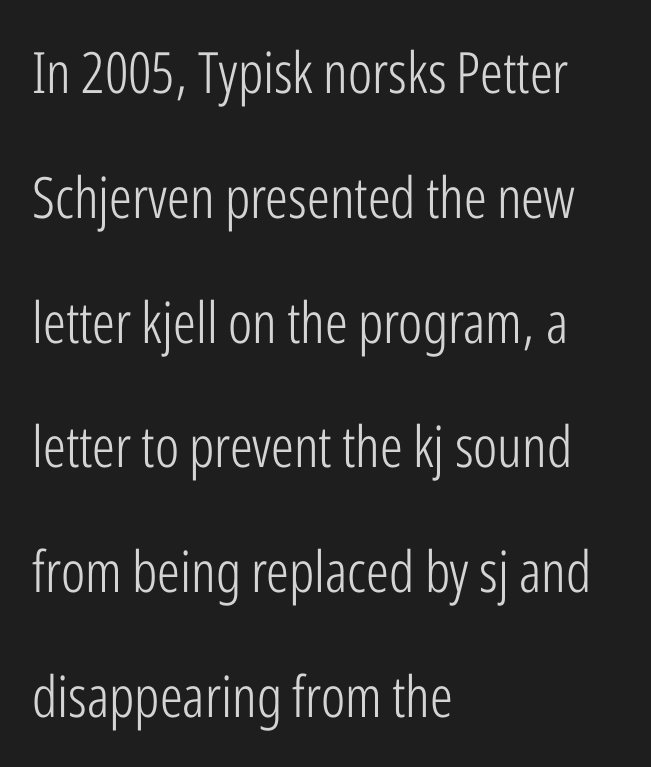
{"serif": "no", "italic": "no", "bold": "no", "weight": "light", "width": "condensed", "stroke_contrast": "low", "x_height": "medium", "monospaced": "no", "underline": "no", "align": "left", "line_spacing": "loose", "line_spacing_ratio": 2.19, "letter_spacing": "normal", "letter_spacing_em": 0.0, "glyph_px": 57}
